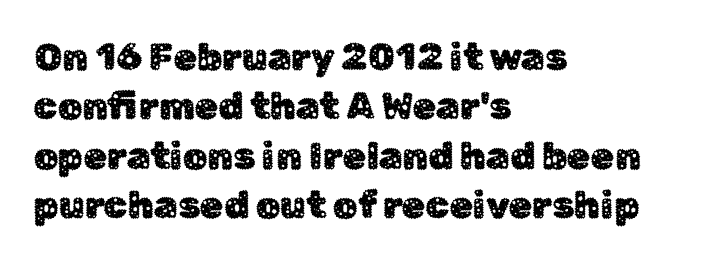
Lines of text with bare space underneath. Ordinary non-slanted type is in use. Is this a sans? Yes — the strokes have no serifs. Is this a fixed-width face? No — the glyphs have proportional, varying widths. The passage shown stacks its lines at a standard gap. Each word holds together tightly as a unit, with standard inter-letter gaps.
